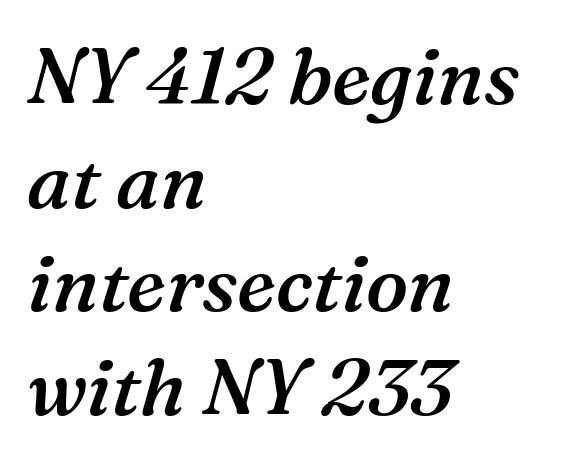
The image shows 78 px semibold serif type, italic (leaning right); set left-aligned, normal line spacing (1.33x), normal letter spacing, not underlined; medium stroke contrast and a medium x-height.
